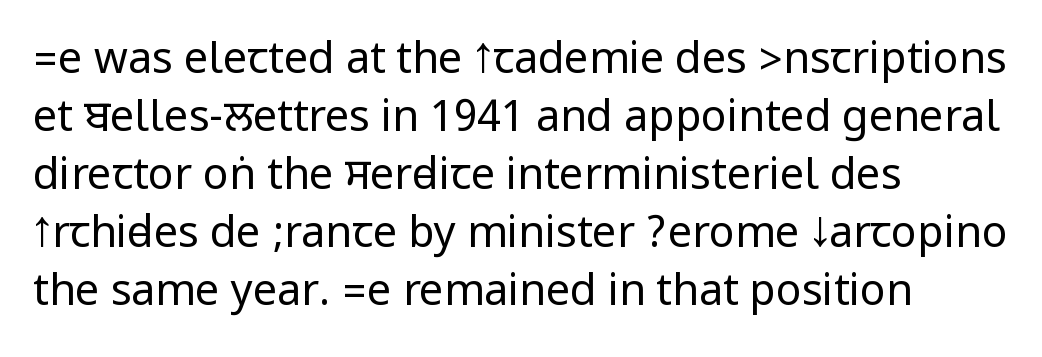
Q: Is the text bold? A: No.
Q: Is the text italic (slanted)? A: No, it is upright.
Q: Is the typeface a serif or a sans-serif typeface? A: Sans-serif.
Q: Is the text underlined? A: No.
Q: How is the paragraph aligned? A: Left-aligned.
Q: Is the spacing between letters normal or unusually wide? A: Normal.
Q: Is the spacing between lines tight, normal or loose? A: Normal.
Q: Width (condensed, normal, or wide)? A: Condensed.
Q: Stroke contrast? A: Low.
